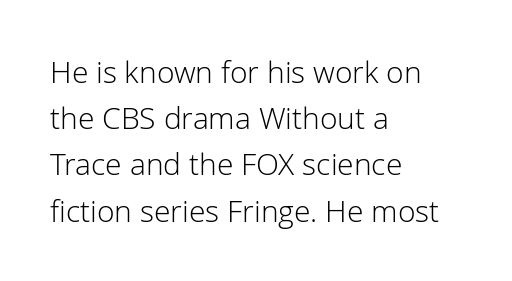
The image shows 30 px light sans-serif type, upright; set left-aligned, normal line spacing (1.54x), normal letter spacing, not underlined; low stroke contrast and a medium x-height.
